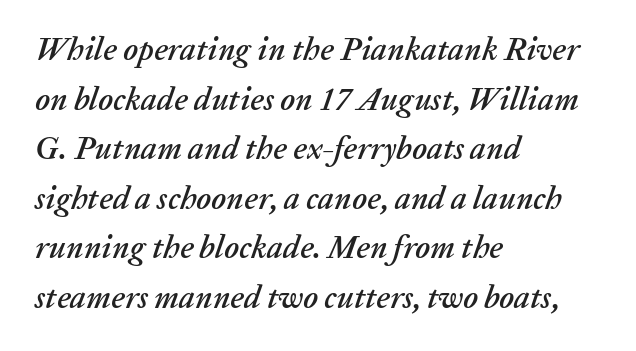
{"italic": "yes", "lean": "right", "slant_degrees": 20, "width": "normal", "stroke_contrast": "low", "x_height": "medium", "monospaced": "no", "underline": "no", "align": "left", "line_spacing": "normal", "line_spacing_ratio": 1.55, "letter_spacing": "normal", "letter_spacing_em": 0.0, "glyph_px": 32}
